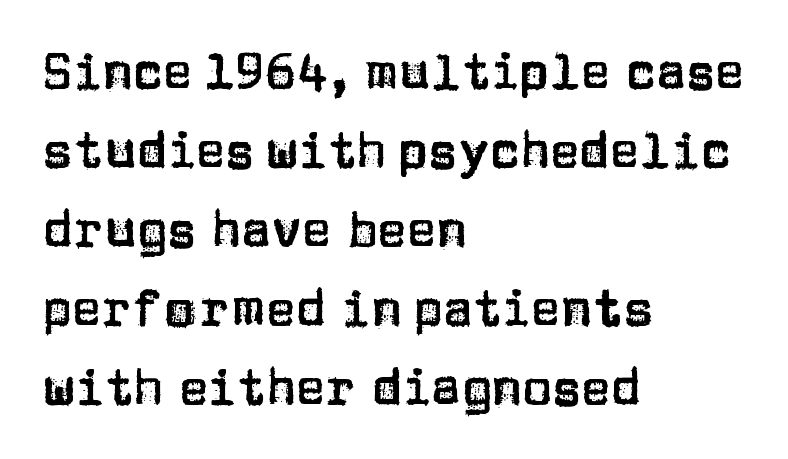
Proportional: the letters do not fall into vertical columns. The strip under each line holds only bare page. All the whitespace from short lines collects on the right. Successive baselines arrive at the customary interval.
